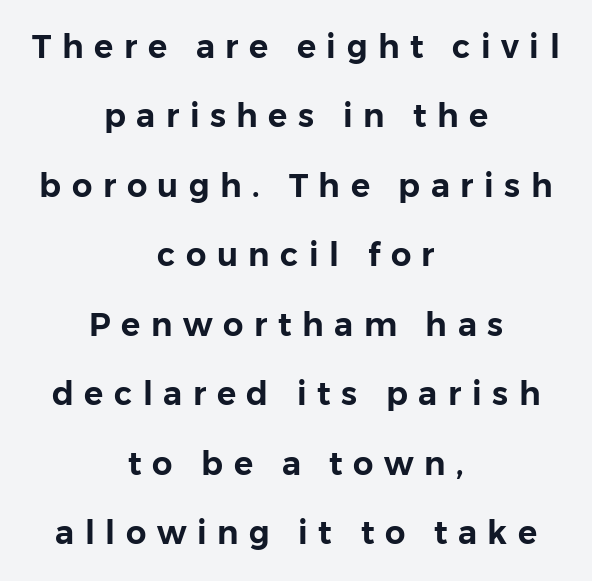
{"serif": "no", "italic": "no", "width": "normal", "stroke_contrast": "low", "x_height": "medium", "monospaced": "no", "underline": "no", "align": "center", "line_spacing": "loose", "line_spacing_ratio": 2.17, "letter_spacing": "wide", "letter_spacing_em": 0.33, "glyph_px": 32}
